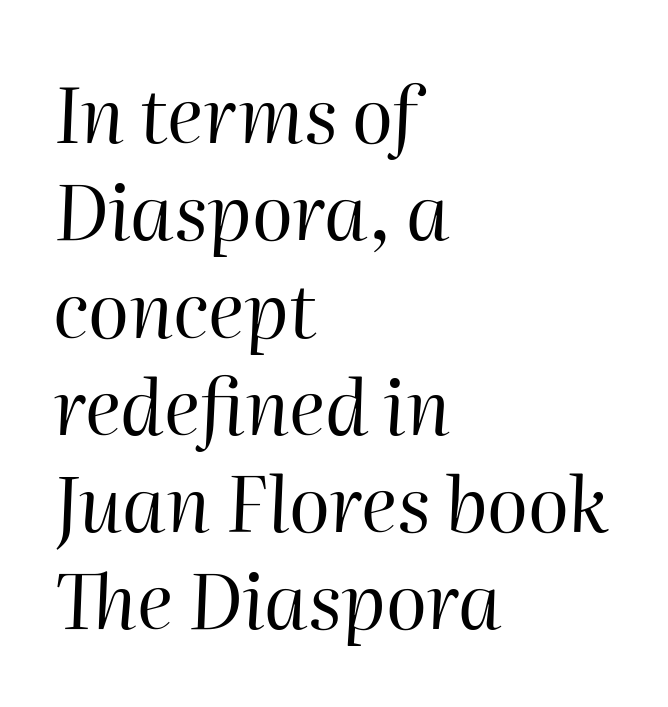
Q: Is the text bold? A: No.
Q: Is the text italic (slanted)? A: Yes, it leans right by about 2 degrees.
Q: Is the text underlined? A: No.
Q: How is the paragraph aligned? A: Left-aligned.
Q: Is the spacing between letters normal or unusually wide? A: Normal.
Q: Is the spacing between lines tight, normal or loose? A: Normal.
Q: Width (condensed, normal, or wide)? A: Normal.
Q: Stroke contrast? A: High.
Q: x-height? A: Medium.
Q: Monospaced? A: No.
